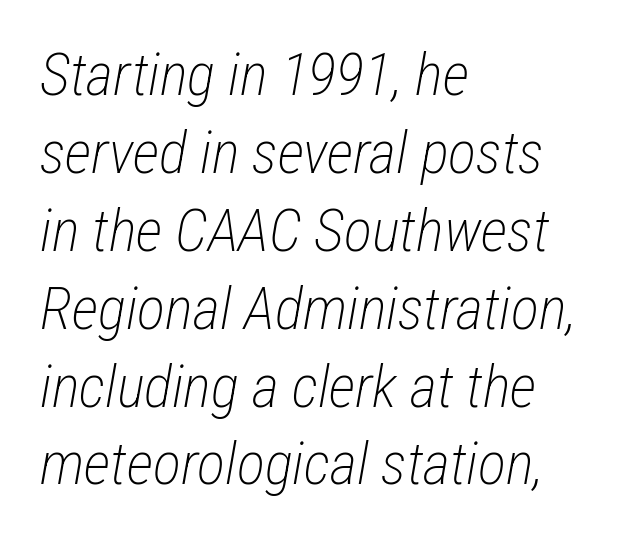
Q: Is the text bold? A: No.
Q: Is the text italic (slanted)? A: Yes, it leans right by about 12 degrees.
Q: Is the text underlined? A: No.
Q: How is the paragraph aligned? A: Left-aligned.
Q: Is the spacing between letters normal or unusually wide? A: Normal.
Q: Is the spacing between lines tight, normal or loose? A: Normal.
Q: Width (condensed, normal, or wide)? A: Condensed.
Q: Stroke contrast? A: Low.
Q: x-height? A: Medium.
Q: Monospaced? A: No.
